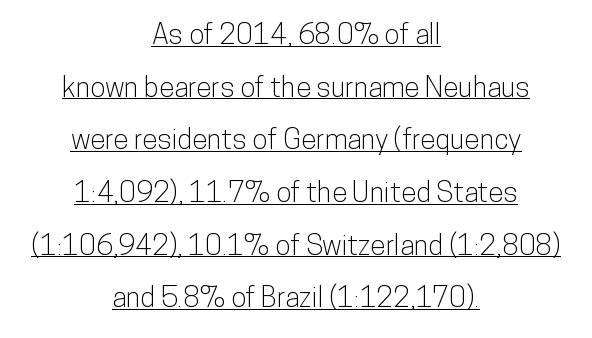
Q: Is the text italic (slanted)? A: No, it is upright.
Q: Is the typeface a serif or a sans-serif typeface? A: Sans-serif.
Q: Is the text underlined? A: Yes.
Q: How is the paragraph aligned? A: Centered.
Q: Is the spacing between letters normal or unusually wide? A: Normal.
Q: Width (condensed, normal, or wide)? A: Condensed.
Q: Stroke contrast? A: Low.
Q: x-height? A: Medium.
Q: Monospaced? A: No.
